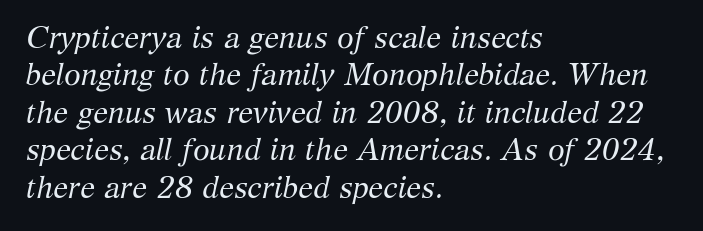
The block of text has a typical density, with ordinary space between rows. These lines are composed in type with serifs. Compared with typical body copy, the letter spacing here is the same. Think standard paragraph weight, or any step lighter than that.
